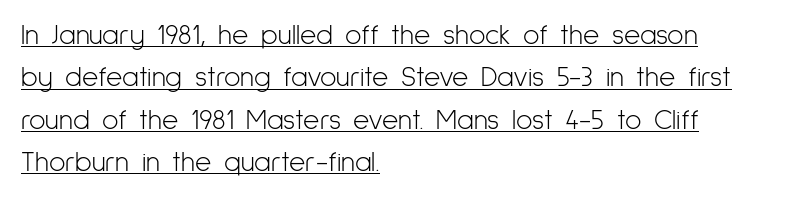
Q: Is the text bold? A: No.
Q: Is the text italic (slanted)? A: No, it is upright.
Q: Is the typeface a serif or a sans-serif typeface? A: Sans-serif.
Q: Is the text underlined? A: Yes.
Q: How is the paragraph aligned? A: Left-aligned.
Q: Is the spacing between letters normal or unusually wide? A: Normal.
Q: Is the spacing between lines tight, normal or loose? A: Normal.
Q: Width (condensed, normal, or wide)? A: Condensed.
Q: Stroke contrast? A: Low.
Q: x-height? A: Medium.
Q: Monospaced? A: No.
